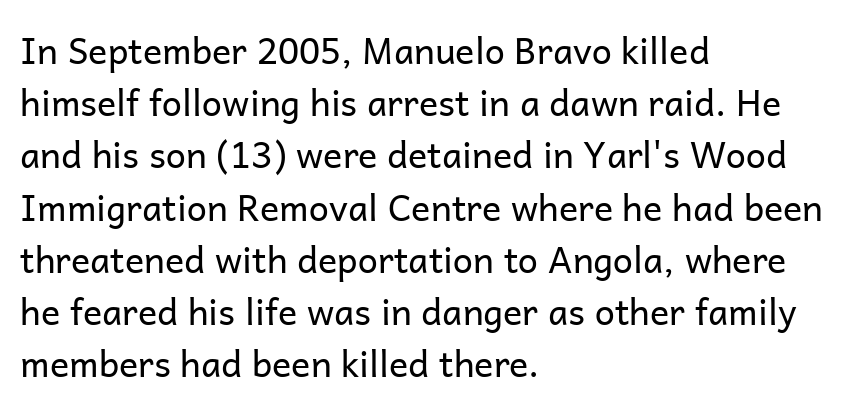
Q: Is the text bold? A: No.
Q: Is the text italic (slanted)? A: No, it is upright.
Q: Is the typeface a serif or a sans-serif typeface? A: Sans-serif.
Q: Is the text underlined? A: No.
Q: How is the paragraph aligned? A: Left-aligned.
Q: Is the spacing between letters normal or unusually wide? A: Normal.
Q: Is the spacing between lines tight, normal or loose? A: Normal.
Q: Width (condensed, normal, or wide)? A: Normal.
Q: Stroke contrast? A: Low.
Q: x-height? A: Medium.
Q: Monospaced? A: No.
